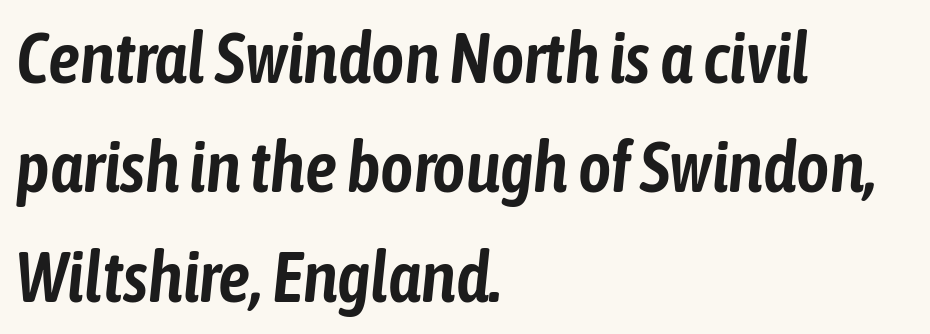
Yep, that's italic — everything's leaning. Horizontal alignment here is leftward, the default for most running prose. Varying glyph widths throughout — classic text-font behaviour. Anything drawn beneath the words? Only blank space.
